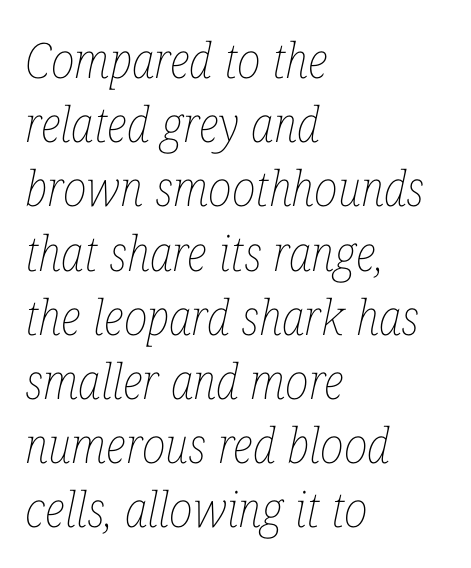
The image shows 49 px thin, condensed type, italic (leaning right); set left-aligned, normal line spacing (1.31x), normal letter spacing, not underlined; low stroke contrast and a medium x-height.
